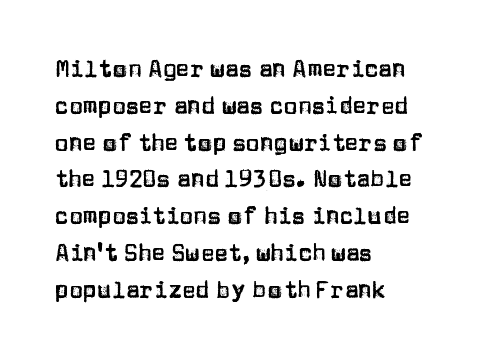
Q: Is the text italic (slanted)? A: No, it is upright.
Q: Is the text underlined? A: No.
Q: How is the paragraph aligned? A: Left-aligned.
Q: Is the spacing between letters normal or unusually wide? A: Normal.
Q: Is the spacing between lines tight, normal or loose? A: Normal.
